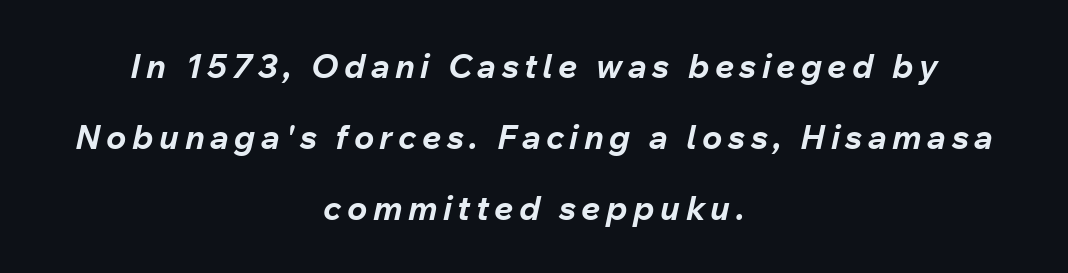
The image shows 34 px bold type, italic (leaning right); set centered, loose line spacing (2.09x), not underlined; low stroke contrast and a medium x-height.
